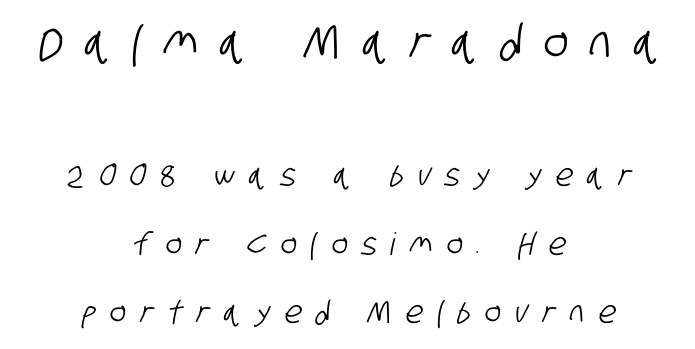
{"serif": "no", "width": "condensed", "stroke_contrast": "low", "x_height": "large", "monospaced": "no", "underline": "no", "align": "center", "line_spacing": "loose", "line_spacing_ratio": 2.21, "letter_spacing": "wide", "letter_spacing_em": 0.46, "larger_block": "first", "size_ratio": 1.52, "glyph_px": 47}
